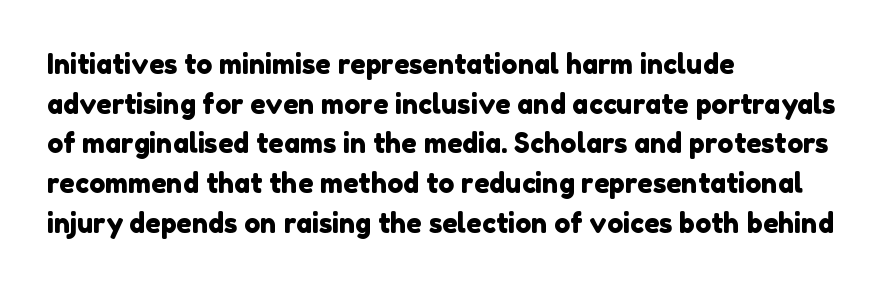
Leading matches the norm, producing a regular column. Honestly, the letter spacing is just normal — you wouldn't notice it. The space beneath each line is pristine and unruled. Every row of glyphs begins at an identical x-position on the left.
